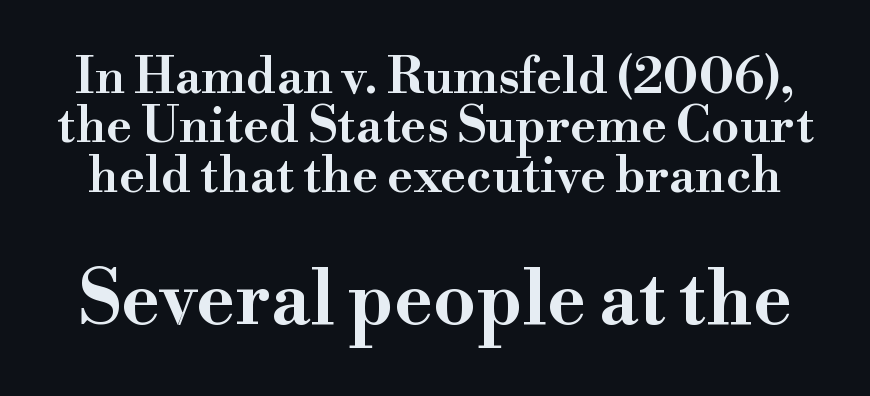
{"serif": "yes", "italic": "no", "width": "wide", "stroke_contrast": "high", "x_height": "small", "monospaced": "no", "underline": "no", "line_spacing": "tight", "line_spacing_ratio": 0.99, "letter_spacing": "normal", "letter_spacing_em": 0.0, "larger_block": "second", "size_ratio": 1.5, "glyph_px": 75}
